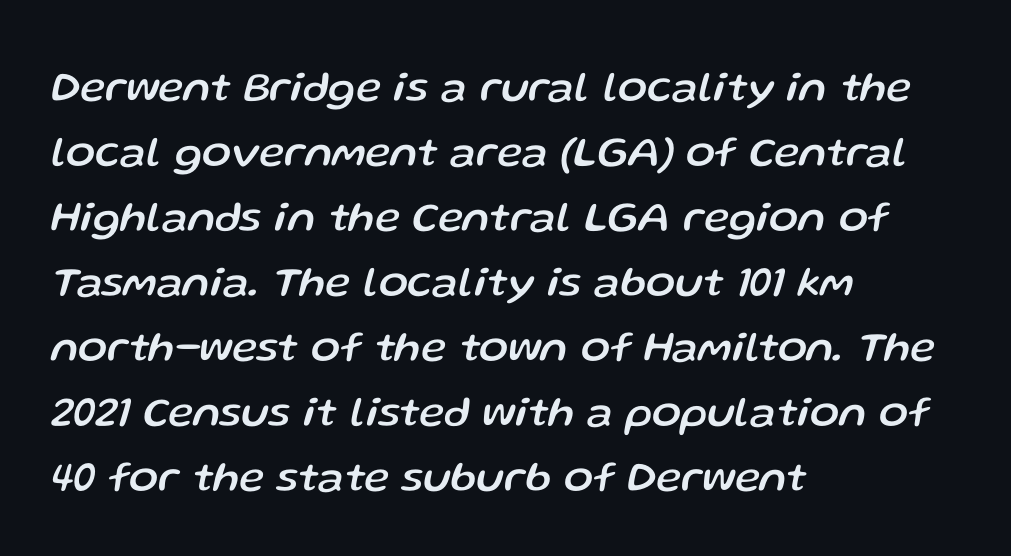
{"italic": "yes", "lean": "right", "slant_degrees": 13, "width": "normal", "stroke_contrast": "low", "x_height": "medium", "monospaced": "no", "underline": "no", "align": "left", "line_spacing": "normal", "line_spacing_ratio": 1.51, "letter_spacing": "normal", "letter_spacing_em": 0.0, "glyph_px": 43}
